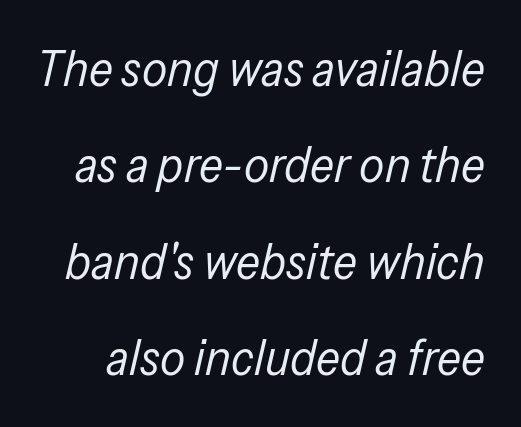
Counters stay open thanks to moderate or lighter strokes. How would I describe the line gaps? Wide and relaxed. The rendering uses natural spacing where letterforms have individual widths. The typography opts for an oblique posture over an upright one. Descenders hang freely into open space.
